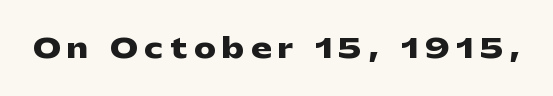
{"italic": "no", "bold": "yes", "underline": "no", "letter_spacing": "wide", "letter_spacing_em": 0.25, "glyph_px": 27}
